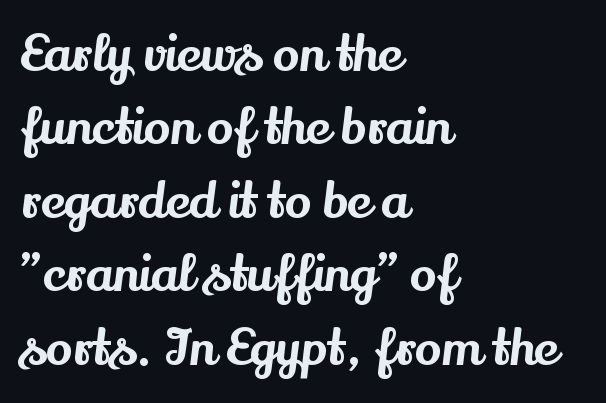
{"serif": "yes", "width": "normal", "stroke_contrast": "medium", "x_height": "small", "monospaced": "no", "underline": "no", "align": "left", "line_spacing": "normal", "line_spacing_ratio": 1.47, "letter_spacing": "normal", "letter_spacing_em": 0.0, "glyph_px": 50}
